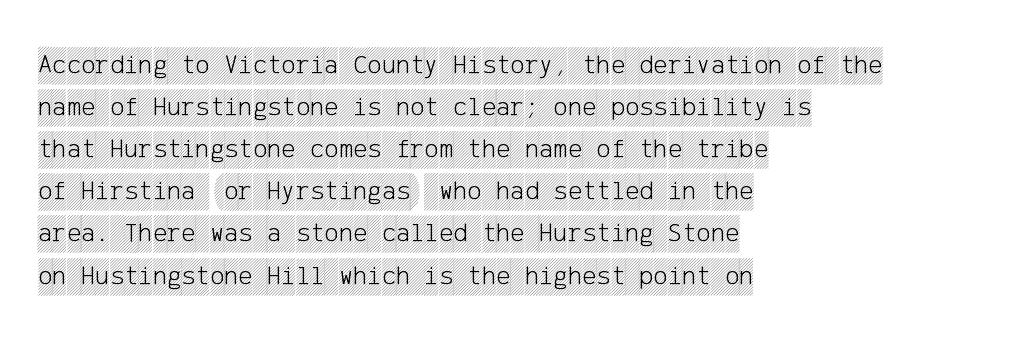
{"italic": "no", "underline": "no", "align": "left", "line_spacing": "normal", "line_spacing_ratio": 1.56, "letter_spacing": "normal", "letter_spacing_em": 0.0, "glyph_px": 27}
